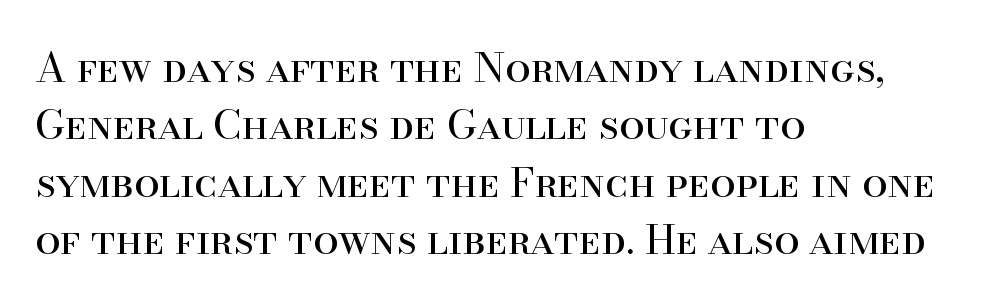
{"serif": "yes", "italic": "no", "bold": "no", "weight": "regular", "width": "normal", "stroke_contrast": "high", "x_height": "small", "monospaced": "no", "underline": "no", "align": "left", "line_spacing": "normal", "line_spacing_ratio": 1.4, "letter_spacing": "normal", "letter_spacing_em": 0.0, "glyph_px": 41}
